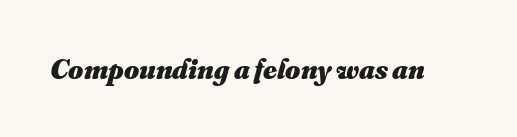
{"bold": "yes", "weight": "heavy", "width": "normal", "stroke_contrast": "medium", "x_height": "small", "monospaced": "no", "underline": "no", "letter_spacing": "normal", "letter_spacing_em": 0.0, "glyph_px": 29}
